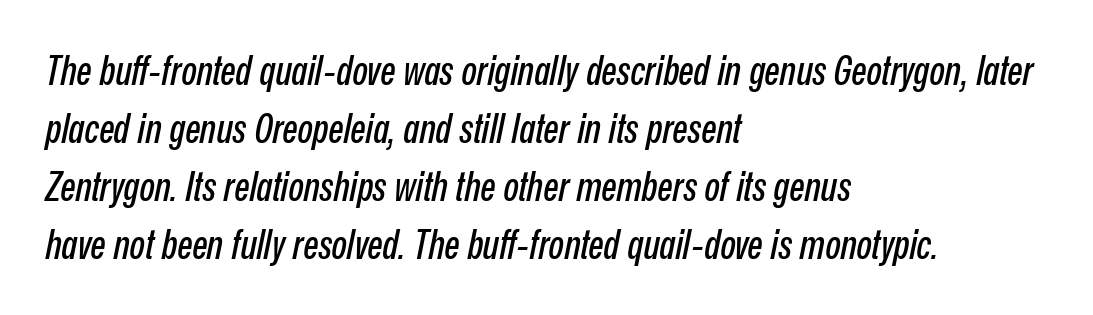
Think of a printed novel: that variable character pitch is what you see here. Typeset ragged right — the left edge is the straight one. Italic: yes, the glyphs are oblique. The foot of each line stays bare and open.
